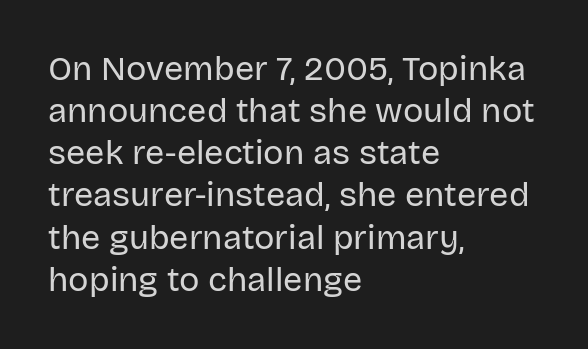
Each line starts at the same left margin while the right side varies. Heft: none added — not bold. Is there any slant? The stems are plumb. The letters advance in unequal steps, a hallmark of proportional type. Is this a sans? Yes — the strokes have no serifs.
